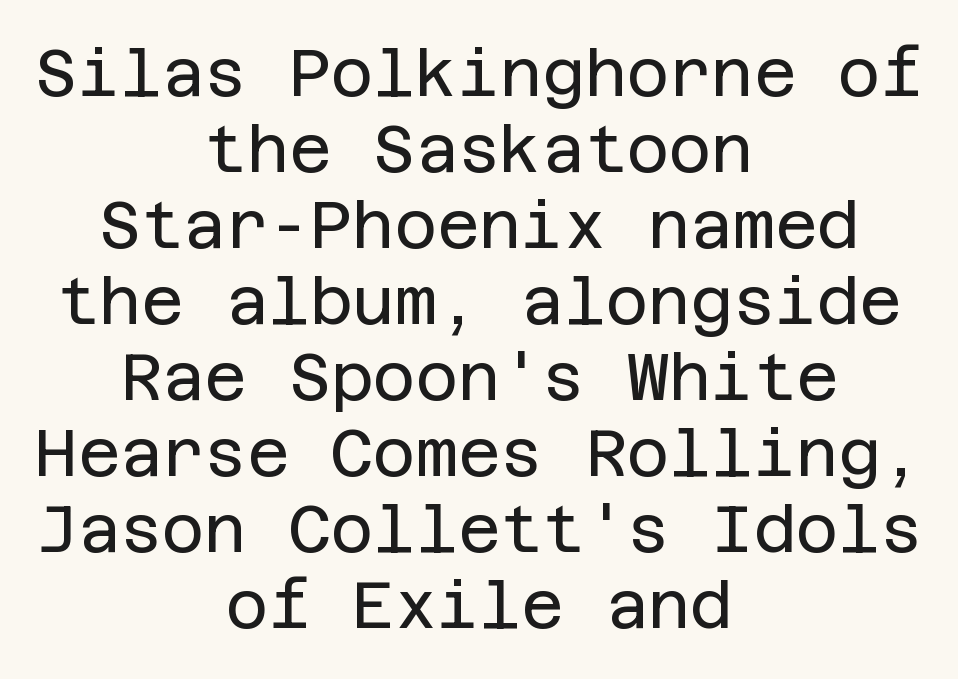
Q: Is the text bold? A: No.
Q: Is the text italic (slanted)? A: No, it is upright.
Q: Is the typeface a serif or a sans-serif typeface? A: Sans-serif.
Q: Is the text underlined? A: No.
Q: How is the paragraph aligned? A: Centered.
Q: Is the spacing between letters normal or unusually wide? A: Normal.
Q: Width (condensed, normal, or wide)? A: Normal.
Q: Stroke contrast? A: Low.
Q: x-height? A: Large.
